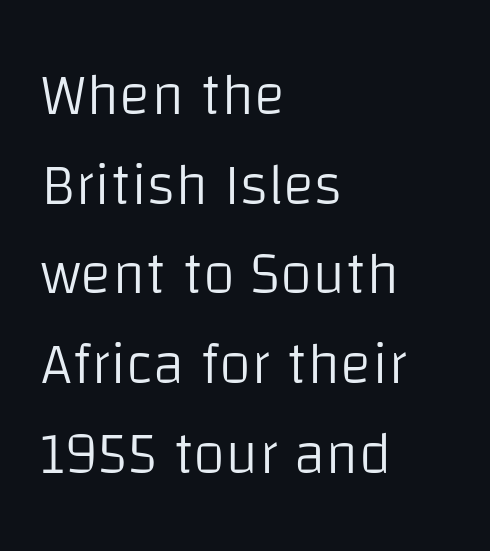
Characters remain perfectly vertical along every line. The foot of each line stays bare and open. Note the varied advance widths — an 'i' is clearly narrower than an 'm'. Inter-character spacing is left at the font's built-in metrics.
